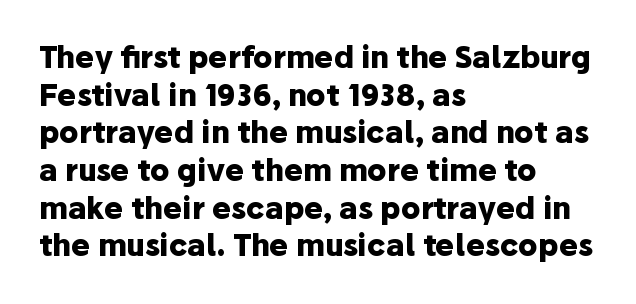
Q: Is the text bold? A: Yes.
Q: Is the text italic (slanted)? A: No, it is upright.
Q: Is the typeface a serif or a sans-serif typeface? A: Sans-serif.
Q: Is the text underlined? A: No.
Q: How is the paragraph aligned? A: Left-aligned.
Q: Is the spacing between letters normal or unusually wide? A: Normal.
Q: Is the spacing between lines tight, normal or loose? A: Normal.
Q: Width (condensed, normal, or wide)? A: Normal.
Q: Stroke contrast? A: Low.
Q: x-height? A: Medium.
Q: Monospaced? A: No.
